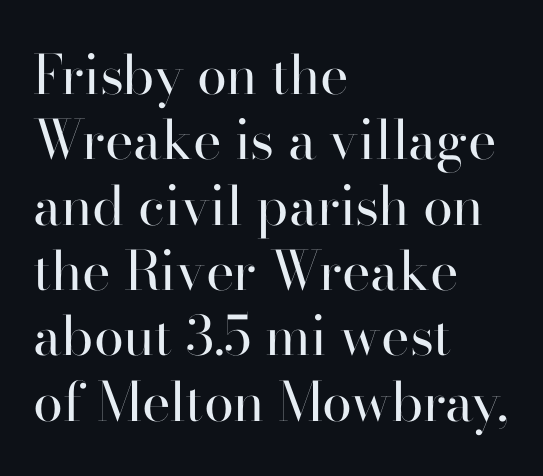
Q: Is the text bold? A: No.
Q: Is the text italic (slanted)? A: No, it is upright.
Q: Is the typeface a serif or a sans-serif typeface? A: Serif.
Q: Is the text underlined? A: No.
Q: How is the paragraph aligned? A: Left-aligned.
Q: Is the spacing between letters normal or unusually wide? A: Normal.
Q: Width (condensed, normal, or wide)? A: Normal.
Q: Stroke contrast? A: High.
Q: x-height? A: Small.
Q: Monospaced? A: No.
